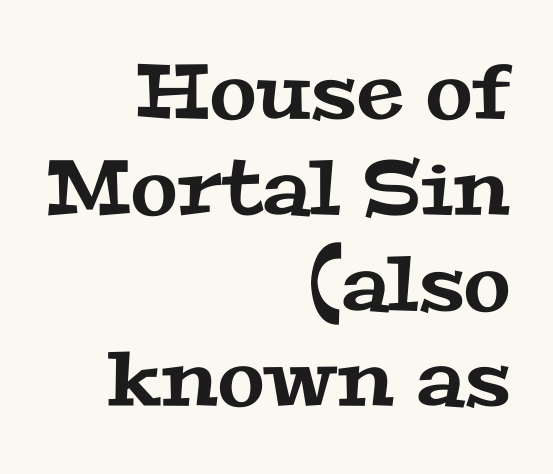
{"serif": "yes", "width": "wide", "stroke_contrast": "medium", "x_height": "medium", "monospaced": "no", "underline": "no", "align": "right", "line_spacing": "normal", "line_spacing_ratio": 1.26, "letter_spacing": "normal", "letter_spacing_em": 0.0, "glyph_px": 76}
